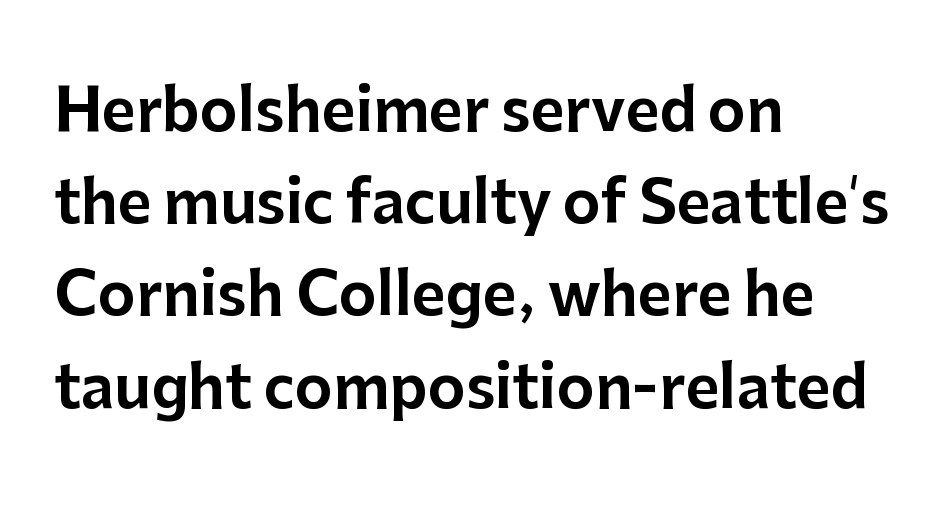
{"serif": "no", "italic": "no", "width": "normal", "stroke_contrast": "low", "x_height": "medium", "monospaced": "no", "underline": "no", "align": "left", "line_spacing": "normal", "line_spacing_ratio": 1.59, "letter_spacing": "normal", "letter_spacing_em": 0.0, "glyph_px": 58}
